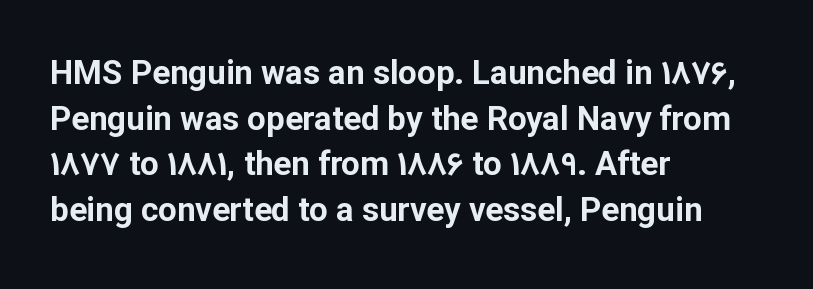
{"serif": "no", "italic": "no", "bold": "yes", "weight": "bold", "width": "normal", "stroke_contrast": "low", "x_height": "medium", "monospaced": "no", "underline": "no", "align": "left", "line_spacing": "normal", "line_spacing_ratio": 1.38, "letter_spacing": "normal", "letter_spacing_em": 0.0, "glyph_px": 33}
